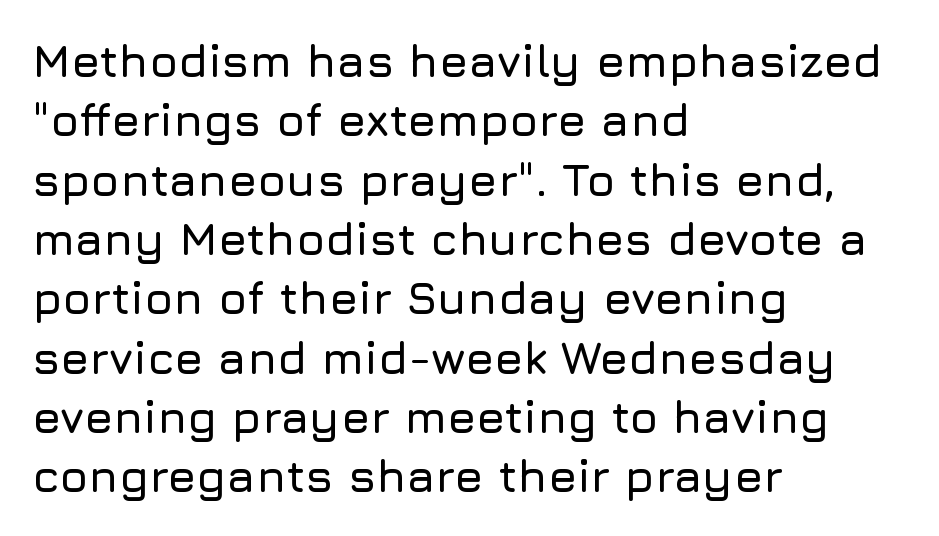
Q: Is the text italic (slanted)? A: No, it is upright.
Q: Is the typeface a serif or a sans-serif typeface? A: Sans-serif.
Q: Is the text underlined? A: No.
Q: How is the paragraph aligned? A: Left-aligned.
Q: Is the spacing between letters normal or unusually wide? A: Normal.
Q: Is the spacing between lines tight, normal or loose? A: Normal.
Q: Width (condensed, normal, or wide)? A: Normal.
Q: Stroke contrast? A: Low.
Q: x-height? A: Medium.
Q: Monospaced? A: No.
